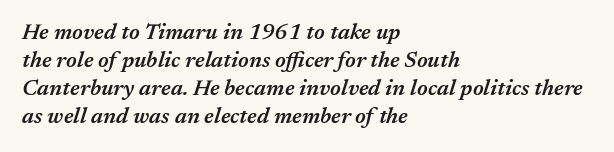
The image shows 22 px text type, italic (leaning right); set left-aligned, normal line spacing (1.28x), normal letter spacing, not underlined.
